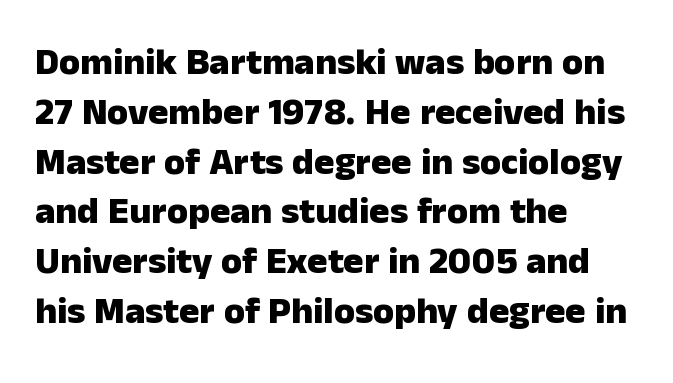
The image shows 38 px heavy sans-serif type, upright; set left-aligned, normal line spacing (1.31x), normal letter spacing, not underlined; low stroke contrast and a medium x-height.
